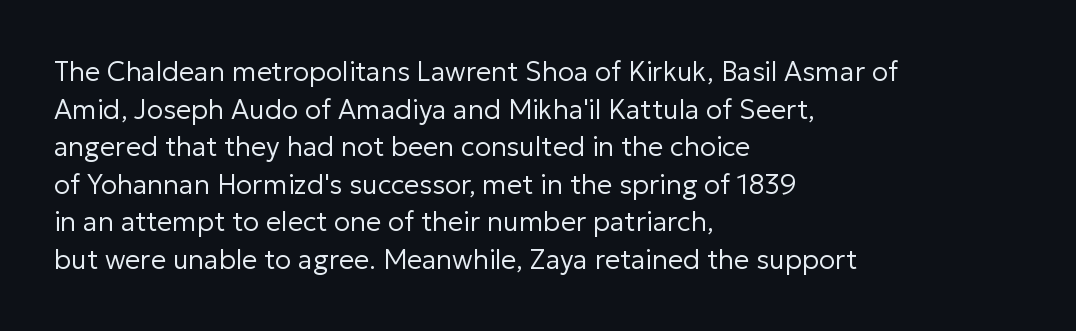
Q: Is the text bold? A: No.
Q: Is the text italic (slanted)? A: No, it is upright.
Q: Is the text underlined? A: No.
Q: How is the paragraph aligned? A: Left-aligned.
Q: Is the spacing between letters normal or unusually wide? A: Normal.
Q: Is the spacing between lines tight, normal or loose? A: Normal.
